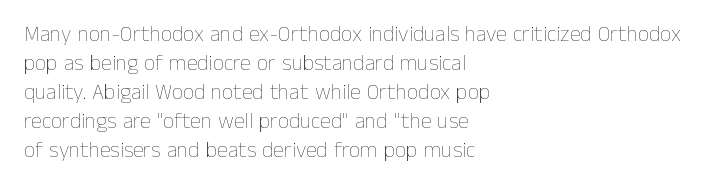
{"italic": "no", "bold": "no", "underline": "no", "align": "left", "line_spacing": "normal", "line_spacing_ratio": 1.32, "letter_spacing": "normal", "letter_spacing_em": 0.0, "glyph_px": 22}
